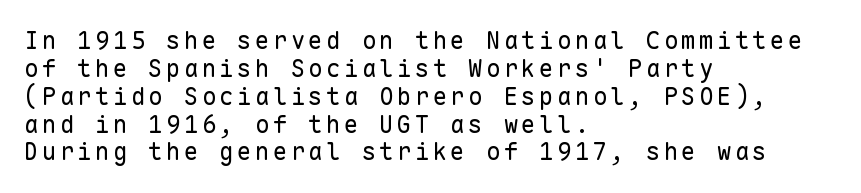
{"italic": "no", "bold": "no", "underline": "no", "align": "left", "line_spacing_ratio": 1.16, "glyph_px": 24}
